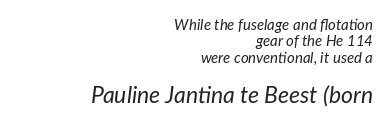
Bigger letters appear in the bottom chunk; the top chunk is reduced. Tightly led — the rows are bunched. No letter is thick-stroked: the sample isn't bold. There is no visible air inserted between adjacent glyphs. Is the type slanted? Yes — the strokes lean at a clear angle.
